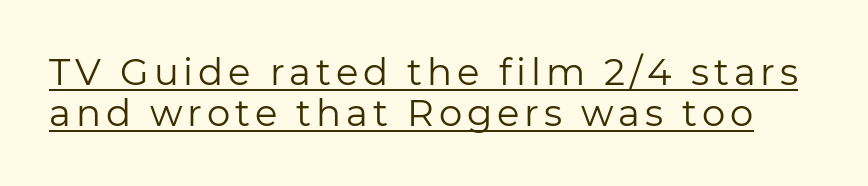
The image shows 37 px regular-weight sans-serif type, upright; set tight line spacing (1.11x), underlined; low stroke contrast and a medium x-height.
